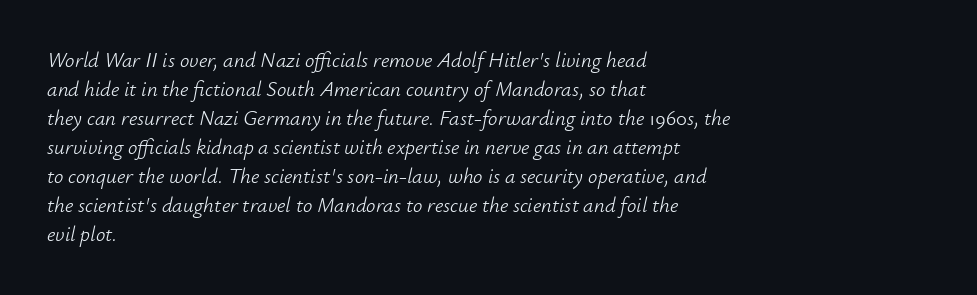
Q: Is the text bold? A: No.
Q: Is the text italic (slanted)? A: Yes, it leans right by about 12 degrees.
Q: Is the text underlined? A: No.
Q: How is the paragraph aligned? A: Left-aligned.
Q: Is the spacing between letters normal or unusually wide? A: Normal.
Q: Is the spacing between lines tight, normal or loose? A: Normal.
